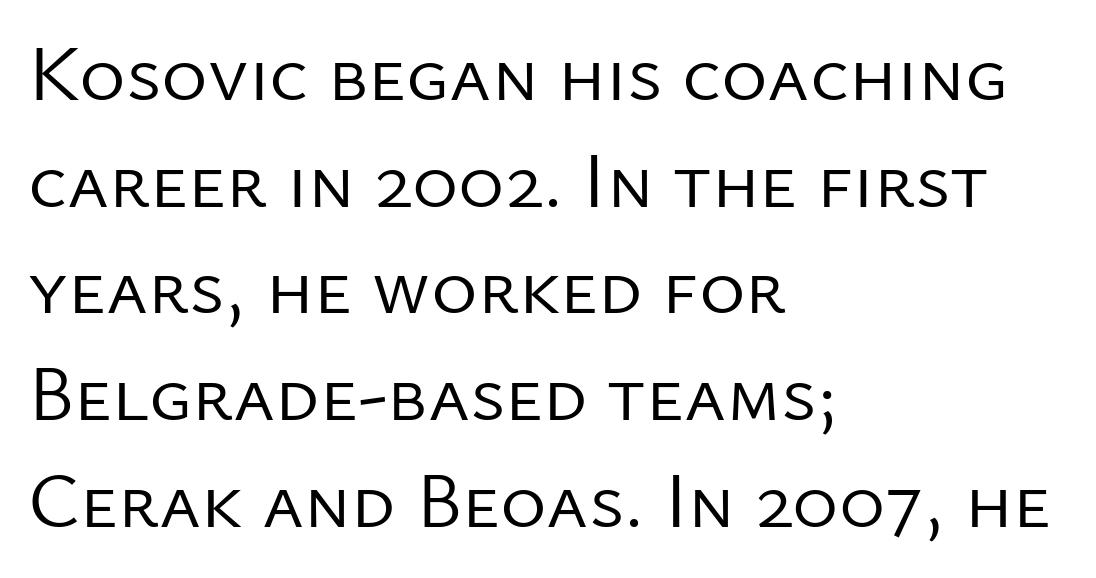
Weight: in the light-to-regular range. The lines in this sample share a left origin and differ only in where they stop. You can tell from the bare stems that sans-serif type was used. Decoration check: the copy has no underline.
